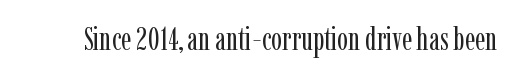
{"serif": "yes", "italic": "no", "bold": "no", "weight": "regular", "width": "condensed", "stroke_contrast": "low", "x_height": "medium", "monospaced": "no", "underline": "no", "letter_spacing": "normal", "letter_spacing_em": 0.0, "glyph_px": 32}
